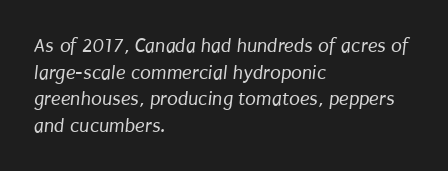
{"bold": "no", "underline": "no", "align": "left", "line_spacing": "normal", "line_spacing_ratio": 1.33, "letter_spacing": "normal", "letter_spacing_em": 0.0, "glyph_px": 20}
